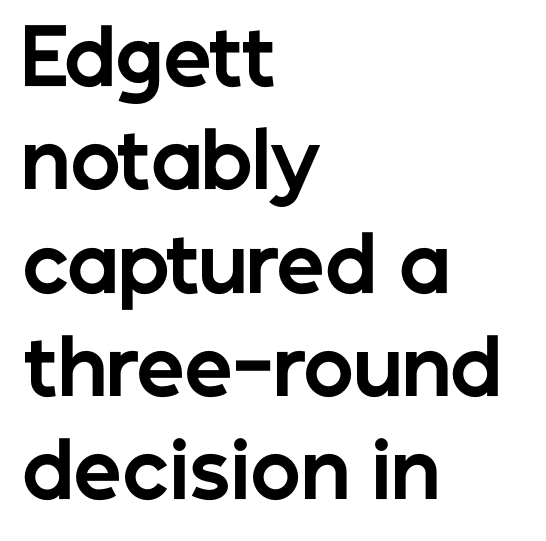
{"serif": "no", "italic": "no", "bold": "yes", "weight": "bold", "width": "normal", "stroke_contrast": "low", "x_height": "medium", "monospaced": "no", "underline": "no", "align": "left", "line_spacing": "normal", "line_spacing_ratio": 1.36, "letter_spacing": "normal", "letter_spacing_em": 0.0, "glyph_px": 76}
